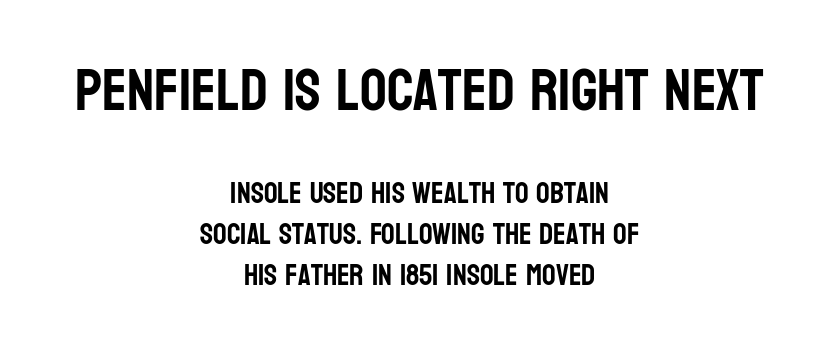
Q: Is the text italic (slanted)? A: No, it is upright.
Q: Is the typeface a serif or a sans-serif typeface? A: Sans-serif.
Q: Is the text underlined? A: No.
Q: How is the paragraph aligned? A: Centered.
Q: Is the spacing between letters normal or unusually wide? A: Normal.
Q: Is the spacing between lines tight, normal or loose? A: Normal.
Q: Which block of text is set in a larger size, the first (top) or the second (bottom)? A: The first (top) one.
Q: Width (condensed, normal, or wide)? A: Condensed.
Q: Stroke contrast? A: Low.
Q: x-height? A: Large.
Q: Monospaced? A: No.
